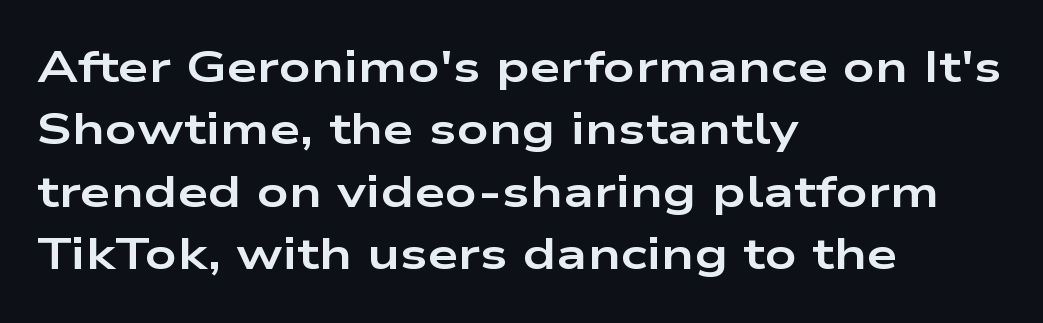
{"serif": "no", "italic": "no", "bold": "yes", "weight": "bold", "width": "wide", "stroke_contrast": "low", "x_height": "medium", "monospaced": "no", "underline": "no", "align": "left", "line_spacing": "normal", "line_spacing_ratio": 1.42, "letter_spacing": "normal", "letter_spacing_em": 0.0, "glyph_px": 44}
